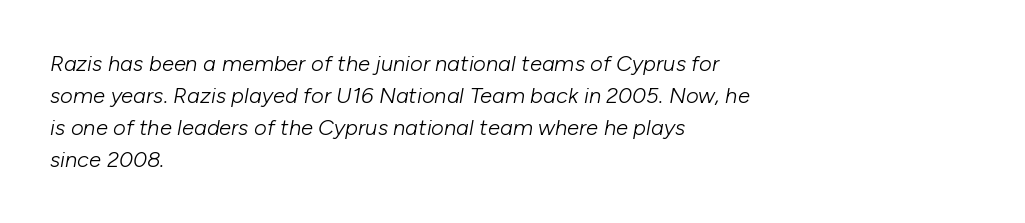
Posture: slanted. Ink coverage per letter is moderate at most. Rule under the text: the space is simply empty. The rendering anchors every line to the left-hand side. Between one letter and the next there's only the usual sliver of space.
